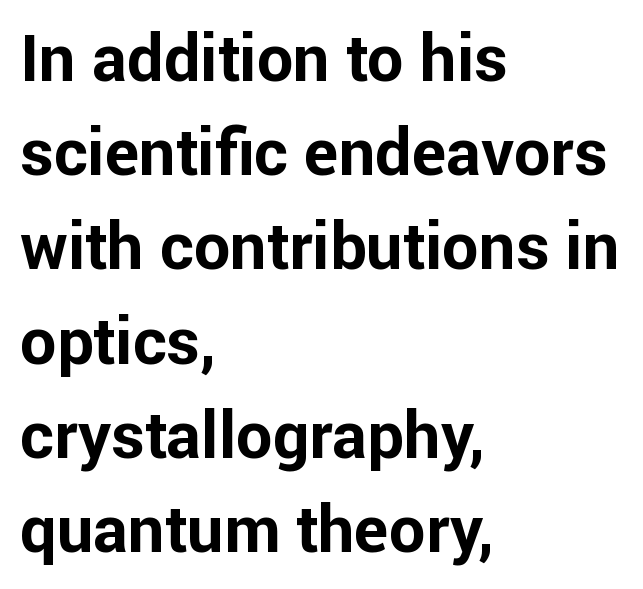
The gap between lines stays unmarked. Do the characters align in a grid? No, the font is proportional. Leading matches the norm, producing a regular column. Note: no serifs on the glyphs. Each line starts at the same left margin while the right side varies. These words are printed bold, with thick strokes throughout.
